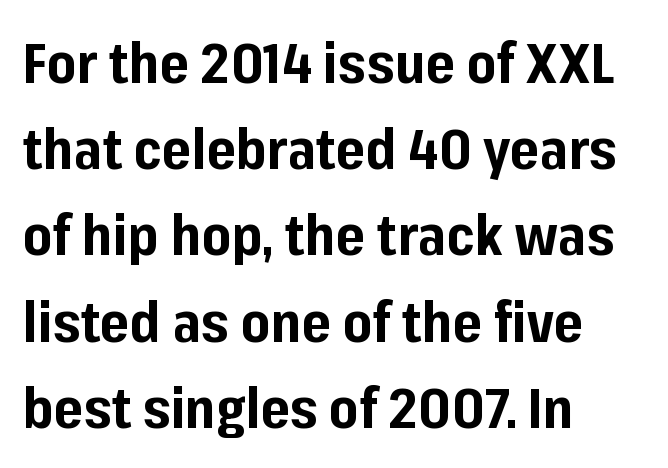
What's the leading like? Ordinary, nothing unusual. Check under the words: just untouched page. The rendering uses a bold face; every stroke is thick and dark. The glyphs in this specimen are sans serif.
